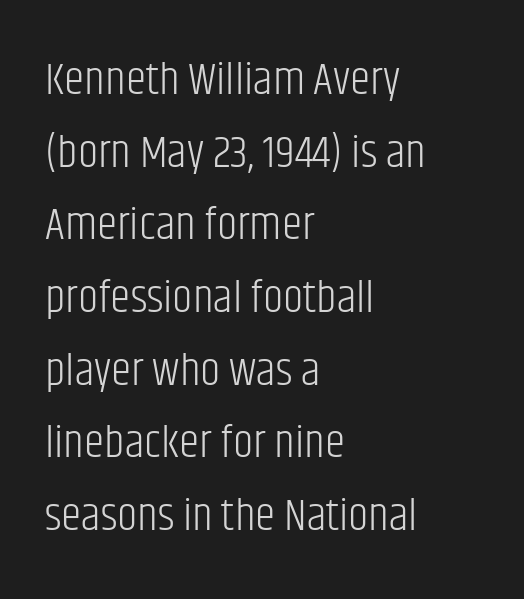
Q: Is the text bold? A: No.
Q: Is the text italic (slanted)? A: No, it is upright.
Q: Is the typeface a serif or a sans-serif typeface? A: Sans-serif.
Q: Is the text underlined? A: No.
Q: How is the paragraph aligned? A: Left-aligned.
Q: Is the spacing between letters normal or unusually wide? A: Normal.
Q: Is the spacing between lines tight, normal or loose? A: Normal.
Q: Width (condensed, normal, or wide)? A: Condensed.
Q: Stroke contrast? A: Low.
Q: x-height? A: Large.
Q: Monospaced? A: No.
